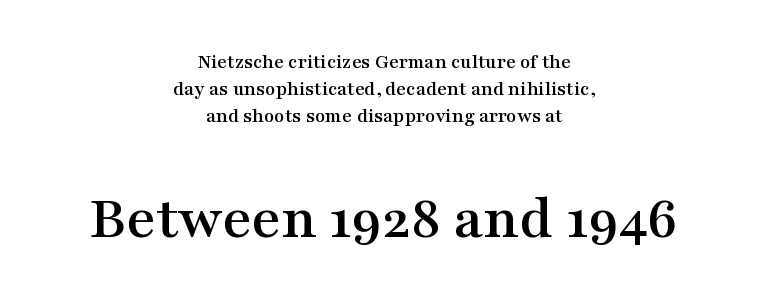
Q: Is the text italic (slanted)? A: No, it is upright.
Q: Is the typeface a serif or a sans-serif typeface? A: Serif.
Q: Is the text underlined? A: No.
Q: How is the paragraph aligned? A: Centered.
Q: Is the spacing between letters normal or unusually wide? A: Normal.
Q: Is the spacing between lines tight, normal or loose? A: Normal.
Q: Which block of text is set in a larger size, the first (top) or the second (bottom)? A: The second (bottom) one.
Q: Width (condensed, normal, or wide)? A: Wide.
Q: Stroke contrast? A: Medium.
Q: x-height? A: Medium.
Q: Monospaced? A: No.
